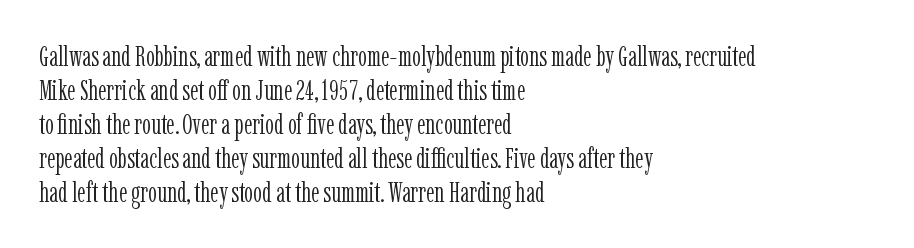
Descenders hang freely into open space. What stands out about the letter spacing? Nothing — it is the standard amount. Is this a heavy cut? Hardly; it is regular or lighter. Every stem runs plumb, perpendicular to the baseline. The glyphs in this specimen are seriffed. Layout note: lines flush left.
